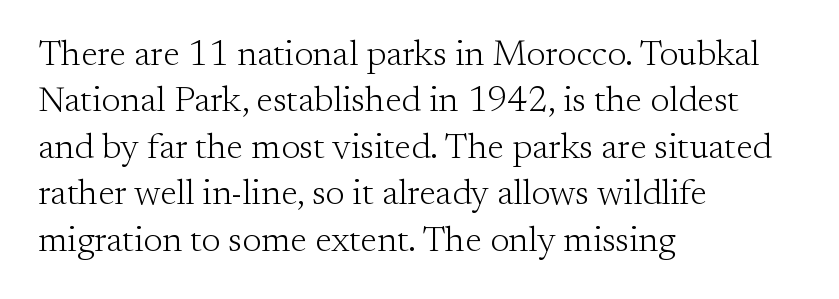
{"serif": "yes", "italic": "no", "bold": "no", "weight": "light", "width": "normal", "stroke_contrast": "medium", "x_height": "small", "monospaced": "no", "underline": "no", "align": "left", "line_spacing": "normal", "line_spacing_ratio": 1.29, "letter_spacing": "normal", "letter_spacing_em": 0.0, "glyph_px": 36}
